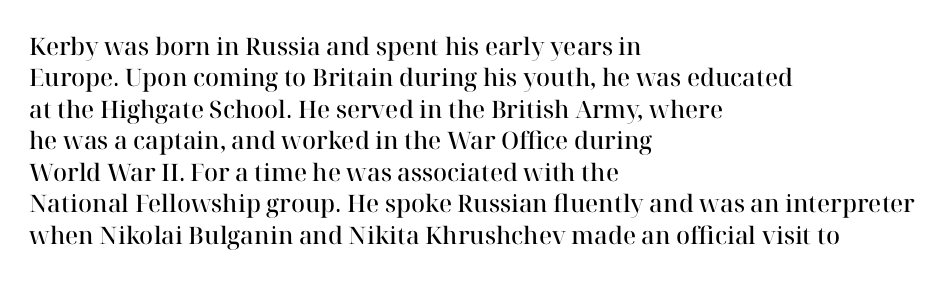
Q: Is the text bold? A: Semi-bold.
Q: Is the text italic (slanted)? A: No, it is upright.
Q: Is the text underlined? A: No.
Q: How is the paragraph aligned? A: Left-aligned.
Q: Is the spacing between letters normal or unusually wide? A: Normal.
Q: Is the spacing between lines tight, normal or loose? A: Normal.
